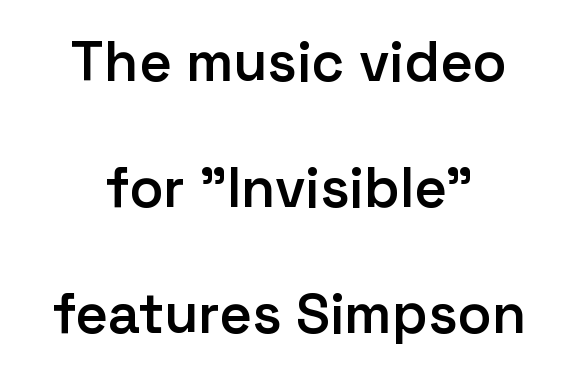
The image shows 56 px semibold sans-serif type, upright; set centered, loose line spacing (2.25x), normal letter spacing, not underlined; low stroke contrast and a medium x-height.
